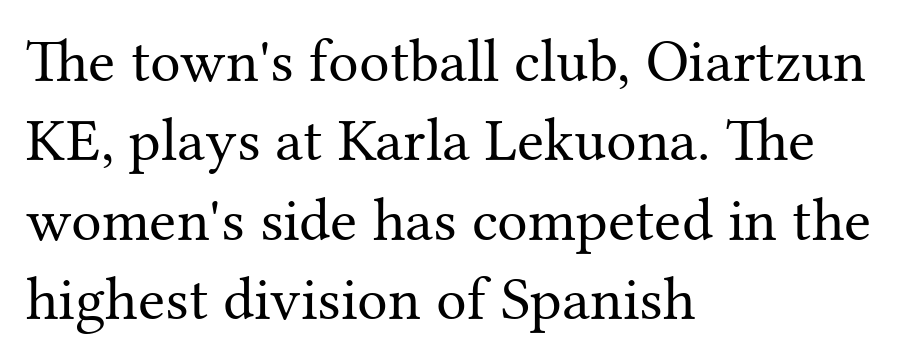
{"serif": "yes", "italic": "no", "bold": "no", "weight": "regular", "width": "normal", "stroke_contrast": "medium", "x_height": "medium", "monospaced": "no", "underline": "no", "align": "left", "line_spacing": "normal", "line_spacing_ratio": 1.3, "letter_spacing": "normal", "letter_spacing_em": 0.0, "glyph_px": 61}
